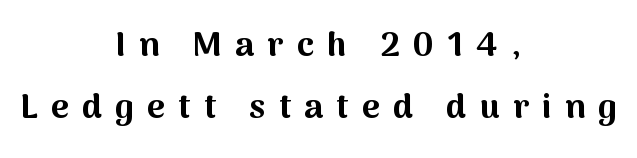
{"serif": "no", "italic": "no", "bold": "yes", "weight": "bold", "width": "normal", "stroke_contrast": "medium", "x_height": "medium", "monospaced": "no", "underline": "no", "align": "center", "line_spacing_ratio": 1.83, "letter_spacing": "wide", "letter_spacing_em": 0.39, "glyph_px": 34}
